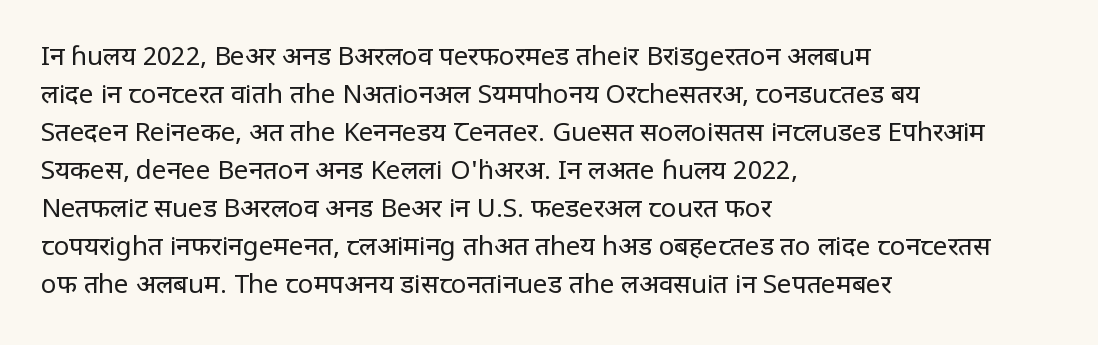
{"italic": "no", "bold": "no", "underline": "no", "align": "left", "line_spacing": "normal", "line_spacing_ratio": 1.46, "letter_spacing": "normal", "letter_spacing_em": 0.0, "glyph_px": 26}
